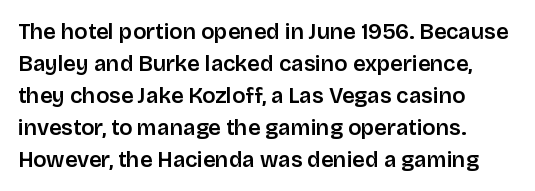
A typesetter would mark this as roman, not italic. If you drew a ruler down the left edge, every line would touch it. Look at the tracking — it's just the regular setting, nothing added. Regular leading.
